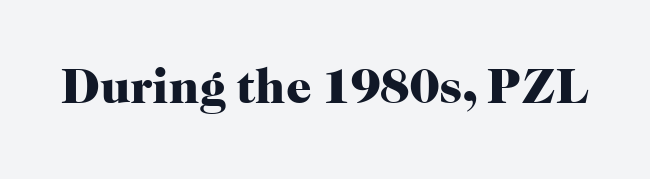
Think of a printed novel: that variable character pitch is what you see here. Note: serifs present on the glyphs. Just letters on the line, the space beneath them empty. The face used here is rendered with its standard letterfit. These lines were composed using upright roman letters. The font is running at its bold setting.
